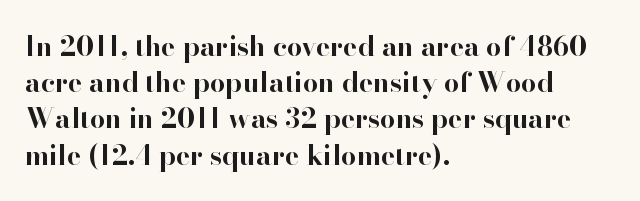
The image shows 27 px bold type, upright; set left-aligned, normal line spacing (1.34x), normal letter spacing, not underlined.
